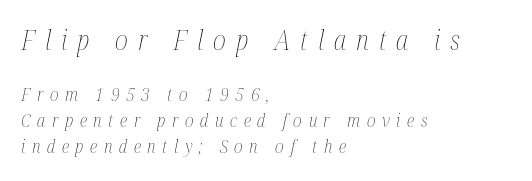
{"italic": "yes", "lean": "right", "slant_degrees": 12, "bold": "no", "underline": "no", "align": "left", "line_spacing": "normal", "line_spacing_ratio": 1.44, "letter_spacing": "wide", "letter_spacing_em": 0.37, "larger_block": "first", "size_ratio": 1.5, "glyph_px": 27}
